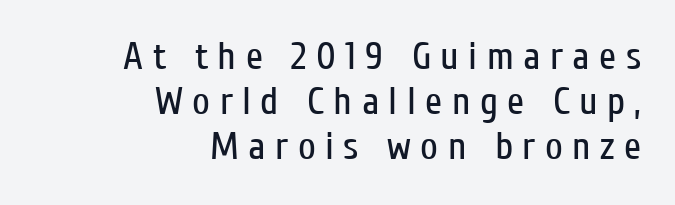
Proportional: the letters do not fall into vertical columns. The face used here is rendered with a markedly widened letterfit. Is the block centered? No — it sits flush against the right margin. These lines were composed using upright roman letters. Each row of text sits above clean, open space.
